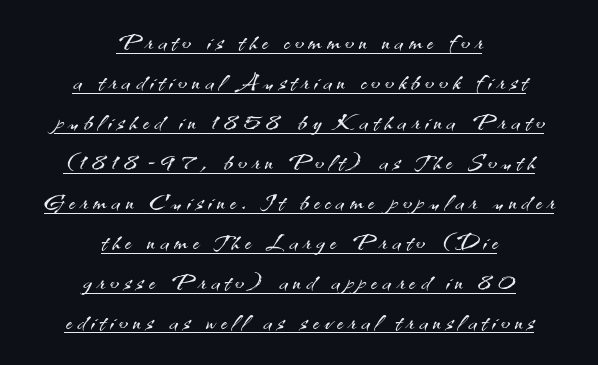
This rendering employs a face without finishing strokes, i.e., a sans-serif. Vertical stems look standard width or narrower in stroke. The rendering uses natural spacing where letterforms have individual widths. Every row of glyphs is offset so its center matches the block's center. Underline: present.
